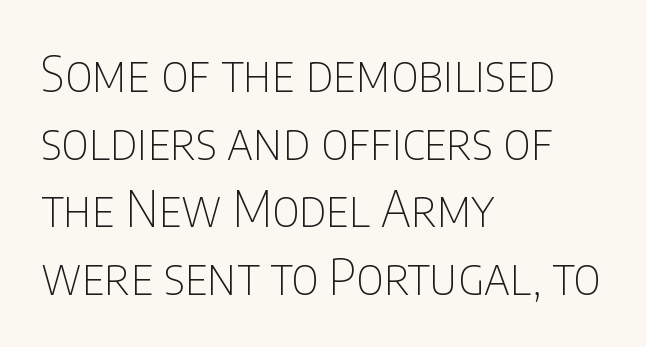
{"serif": "no", "italic": "no", "bold": "no", "weight": "thin", "width": "condensed", "stroke_contrast": "low", "x_height": "large", "monospaced": "no", "underline": "no", "align": "left", "line_spacing": "normal", "line_spacing_ratio": 1.38, "letter_spacing": "normal", "letter_spacing_em": 0.0, "glyph_px": 49}
